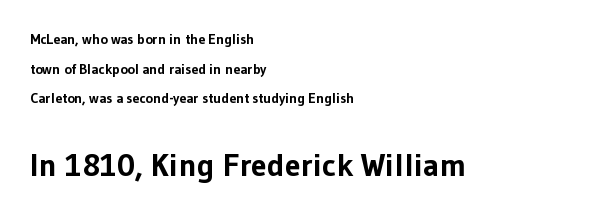
Compared with typical paragraphs, the rows here are farther apart. Rendered with straight, roman letterforms. Spacing between characters is what you'd get straight out of the box. Check under the words: just untouched page.
